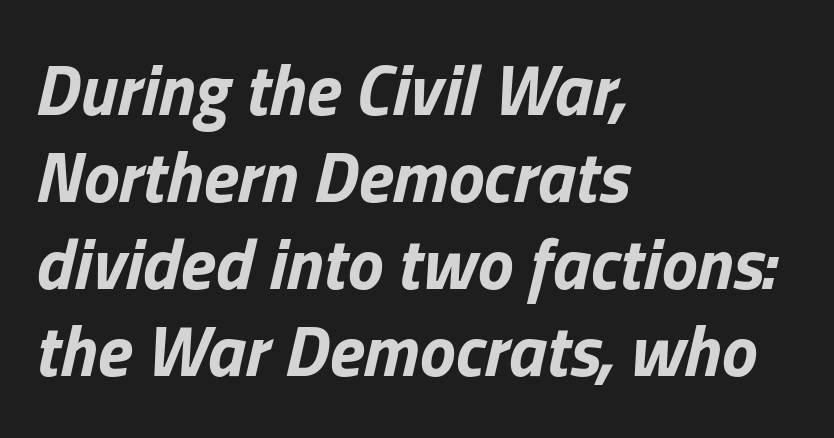
Q: Is the text bold? A: Yes.
Q: Is the text italic (slanted)? A: Yes, it leans right by about 13 degrees.
Q: Is the text underlined? A: No.
Q: How is the paragraph aligned? A: Left-aligned.
Q: Is the spacing between letters normal or unusually wide? A: Normal.
Q: Width (condensed, normal, or wide)? A: Normal.
Q: Stroke contrast? A: Low.
Q: x-height? A: Medium.
Q: Monospaced? A: No.
